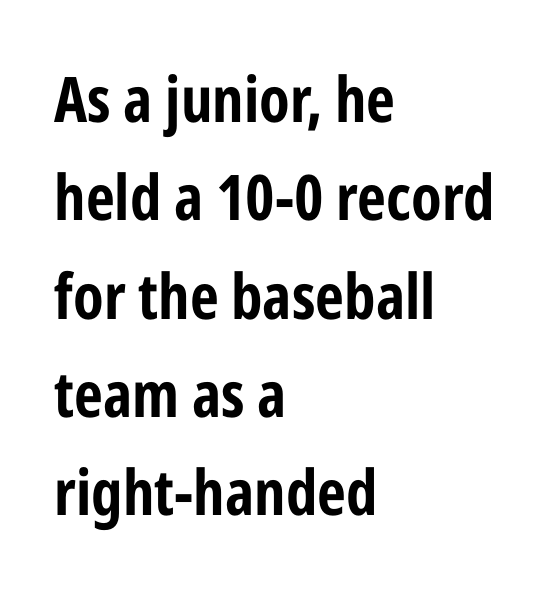
Is this a fixed-width face? No — the glyphs have proportional, varying widths. Upright lettering throughout. Every letter is thick-stroked: bold, no question. The gaps between neighbouring characters are ordinary and unremarkable.
